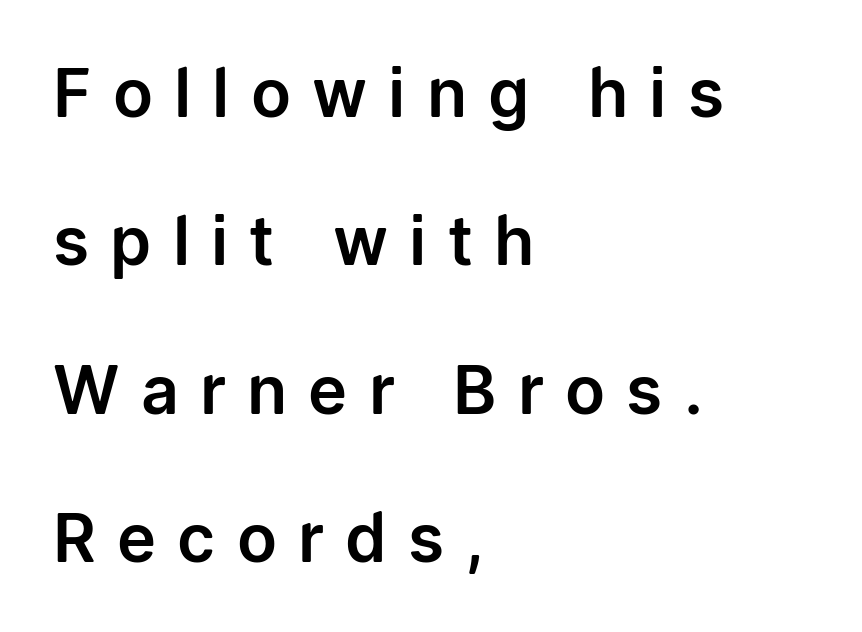
Q: Is the text italic (slanted)? A: No, it is upright.
Q: Is the typeface a serif or a sans-serif typeface? A: Sans-serif.
Q: Is the text underlined? A: No.
Q: How is the paragraph aligned? A: Left-aligned.
Q: Is the spacing between letters normal or unusually wide? A: Unusually wide.
Q: Is the spacing between lines tight, normal or loose? A: Loose.
Q: Width (condensed, normal, or wide)? A: Normal.
Q: Stroke contrast? A: Low.
Q: x-height? A: Medium.
Q: Monospaced? A: No.
